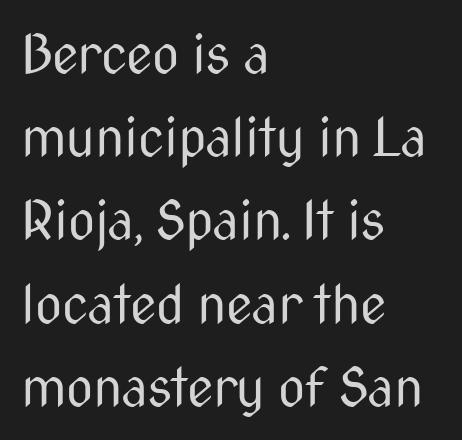
Q: Is the text bold? A: No.
Q: Is the text italic (slanted)? A: No, it is upright.
Q: Is the typeface a serif or a sans-serif typeface? A: Sans-serif.
Q: Is the text underlined? A: No.
Q: How is the paragraph aligned? A: Left-aligned.
Q: Is the spacing between letters normal or unusually wide? A: Normal.
Q: Is the spacing between lines tight, normal or loose? A: Normal.
Q: Width (condensed, normal, or wide)? A: Condensed.
Q: Stroke contrast? A: Medium.
Q: x-height? A: Medium.
Q: Monospaced? A: No.
